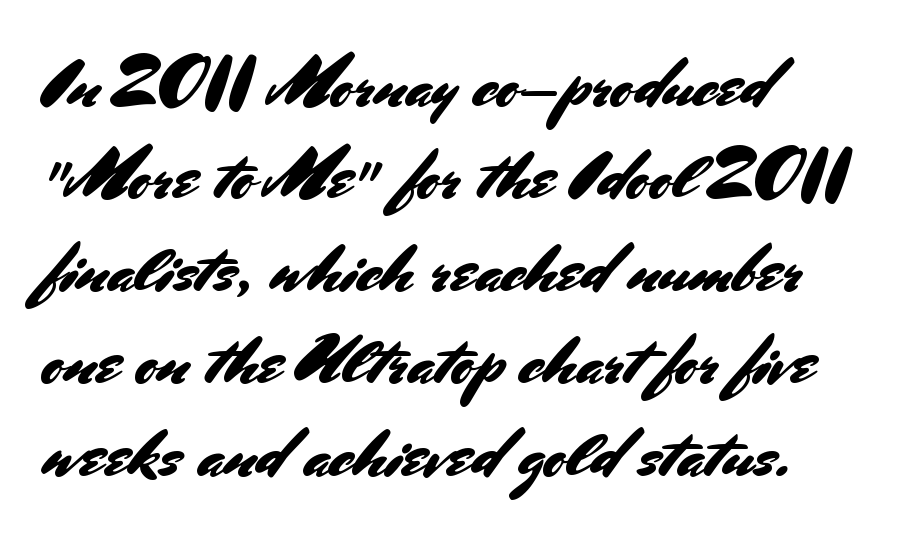
Q: Is the text italic (slanted)? A: Yes.
Q: Is the typeface a serif or a sans-serif typeface? A: Sans-serif.
Q: Is the text underlined? A: No.
Q: How is the paragraph aligned? A: Left-aligned.
Q: Is the spacing between letters normal or unusually wide? A: Normal.
Q: Is the spacing between lines tight, normal or loose? A: Normal.
Q: Width (condensed, normal, or wide)? A: Normal.
Q: Stroke contrast? A: Medium.
Q: x-height? A: Small.
Q: Monospaced? A: No.
